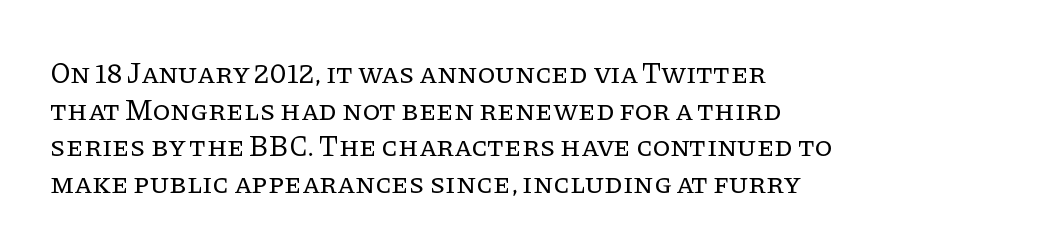
Leading matches the norm, producing a regular column. The passage shown is typeset with a serif family. The passage is arranged the way most books set body copy — flush left. Nobody drew a line under any word here.
